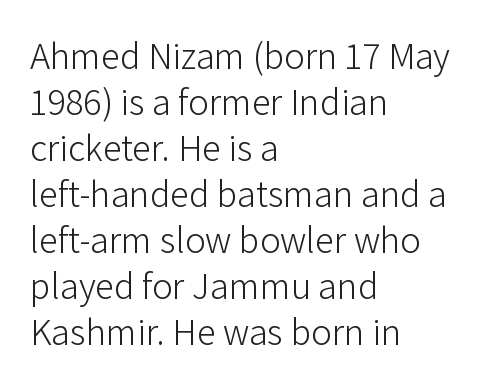
Q: Is the text bold? A: No.
Q: Is the text italic (slanted)? A: No, it is upright.
Q: Is the typeface a serif or a sans-serif typeface? A: Sans-serif.
Q: Is the text underlined? A: No.
Q: How is the paragraph aligned? A: Left-aligned.
Q: Is the spacing between letters normal or unusually wide? A: Normal.
Q: Width (condensed, normal, or wide)? A: Normal.
Q: Stroke contrast? A: Low.
Q: x-height? A: Medium.
Q: Monospaced? A: No.
